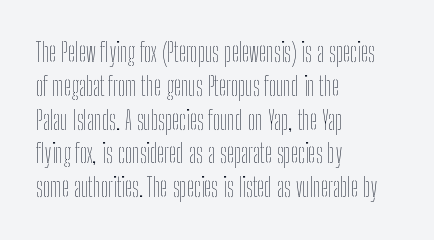
The image shows 26 px text type, upright; set left-aligned, normal line spacing (1.3x), normal letter spacing, not underlined.
